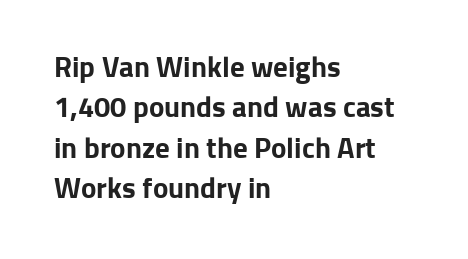
Q: Is the text bold? A: Yes.
Q: Is the text italic (slanted)? A: No, it is upright.
Q: Is the typeface a serif or a sans-serif typeface? A: Sans-serif.
Q: Is the text underlined? A: No.
Q: How is the paragraph aligned? A: Left-aligned.
Q: Is the spacing between letters normal or unusually wide? A: Normal.
Q: Is the spacing between lines tight, normal or loose? A: Normal.
Q: Width (condensed, normal, or wide)? A: Normal.
Q: Stroke contrast? A: Low.
Q: x-height? A: Medium.
Q: Monospaced? A: No.
